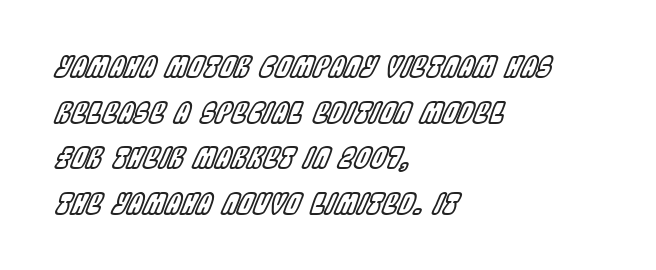
The image shows 28 px condensed type, italic (leaning right); set left-aligned, normal line spacing (1.63x), normal letter spacing, not underlined; a large x-height.
